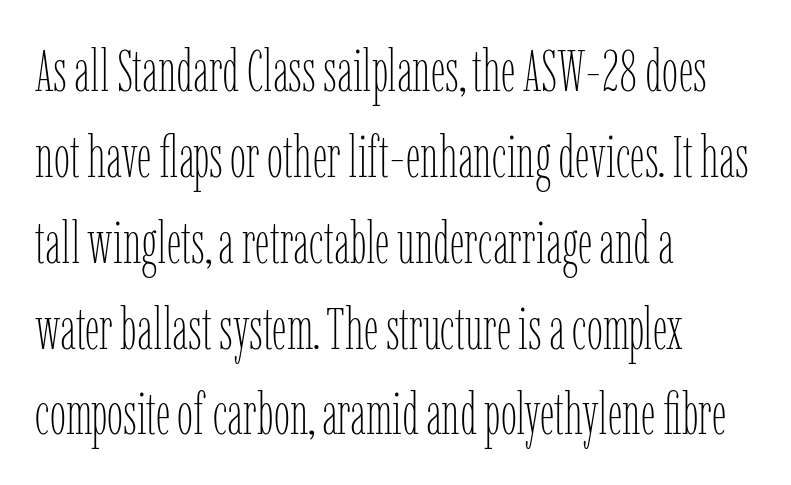
Q: Is the text bold? A: No.
Q: Is the text italic (slanted)? A: No, it is upright.
Q: Is the text underlined? A: No.
Q: How is the paragraph aligned? A: Left-aligned.
Q: Is the spacing between letters normal or unusually wide? A: Normal.
Q: Is the spacing between lines tight, normal or loose? A: Normal.
Q: Width (condensed, normal, or wide)? A: Condensed.
Q: Stroke contrast? A: Low.
Q: x-height? A: Medium.
Q: Monospaced? A: No.
